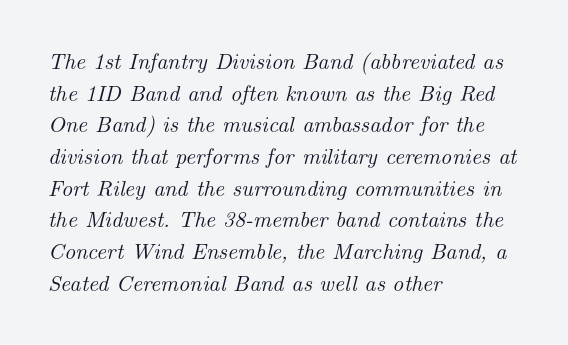
Q: Is the text italic (slanted)? A: Yes, it leans right by about 14 degrees.
Q: Is the text underlined? A: No.
Q: How is the paragraph aligned? A: Left-aligned.
Q: Is the spacing between letters normal or unusually wide? A: Normal.
Q: Is the spacing between lines tight, normal or loose? A: Normal.
